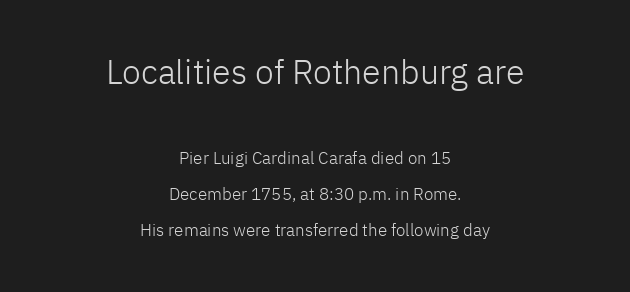
The image shows 34 px light sans-serif type, upright; set centered, loose line spacing (2.11x), normal letter spacing, not underlined; the first (top) block is 2.0x larger; low stroke contrast and a medium x-height.
